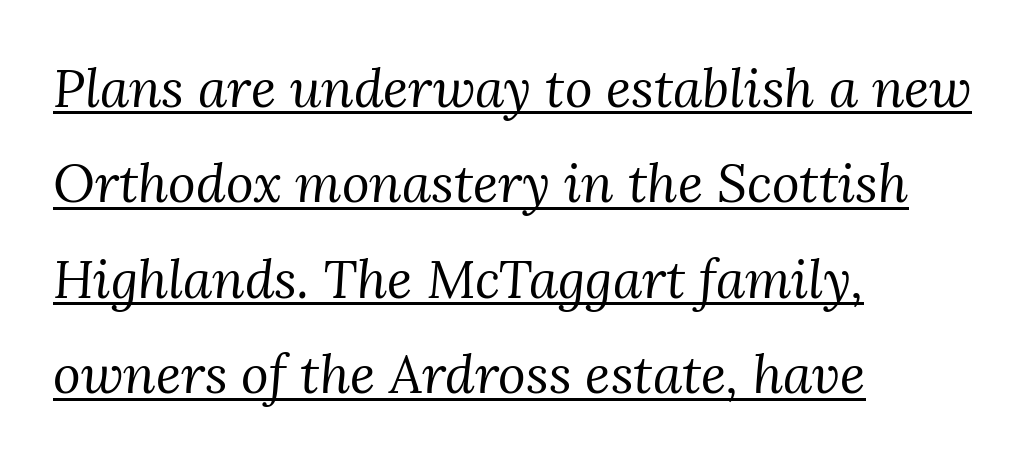
What decoration does the sample have? An underline. On a weight scale, this lands at 450 or below. Character widths vary here, with narrow letters taking less room than wide ones. In terms of letterspacing, this is plain default setting. Yep, that's italic — everything's leaning.
